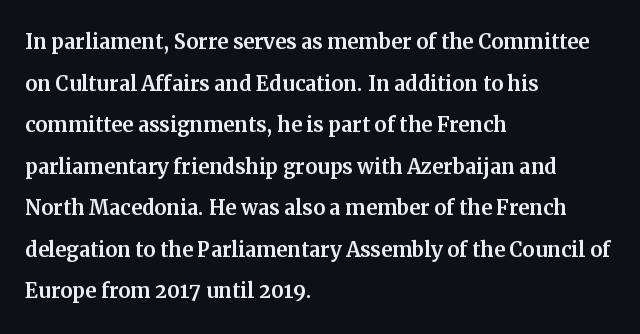
{"italic": "no", "underline": "no", "align": "left", "line_spacing": "normal", "line_spacing_ratio": 1.54, "letter_spacing": "normal", "letter_spacing_em": 0.0, "glyph_px": 27}
